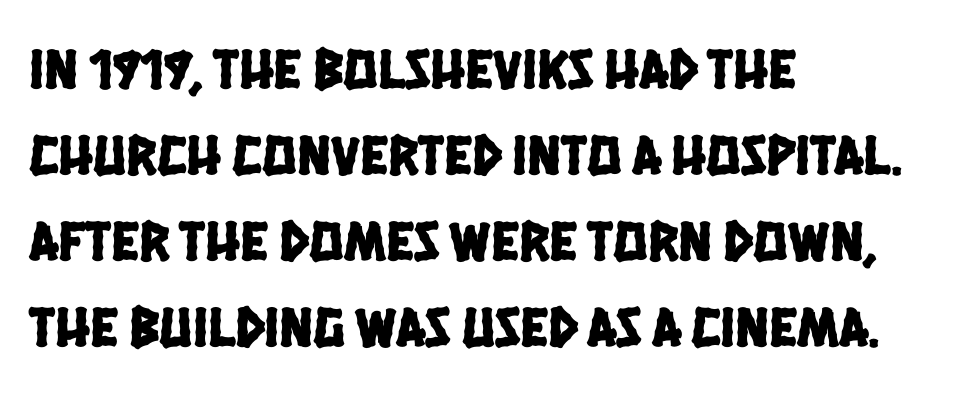
Q: Is the typeface a serif or a sans-serif typeface? A: Sans-serif.
Q: Is the text underlined? A: No.
Q: How is the paragraph aligned? A: Left-aligned.
Q: Is the spacing between letters normal or unusually wide? A: Normal.
Q: Is the spacing between lines tight, normal or loose? A: Normal.
Q: Width (condensed, normal, or wide)? A: Condensed.
Q: Stroke contrast? A: Low.
Q: x-height? A: Large.
Q: Monospaced? A: No.
